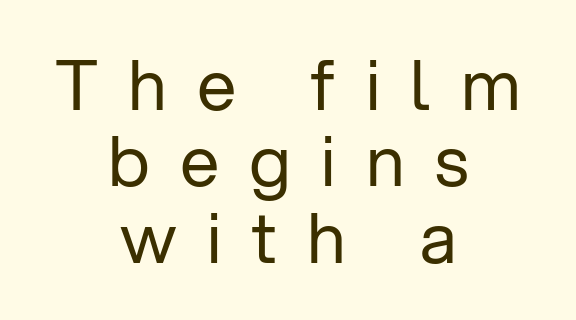
{"serif": "no", "italic": "no", "bold": "no", "weight": "regular", "width": "normal", "stroke_contrast": "low", "x_height": "medium", "monospaced": "no", "underline": "no", "align": "center", "line_spacing": "tight", "line_spacing_ratio": 1.09, "letter_spacing": "wide", "letter_spacing_em": 0.43, "glyph_px": 70}
